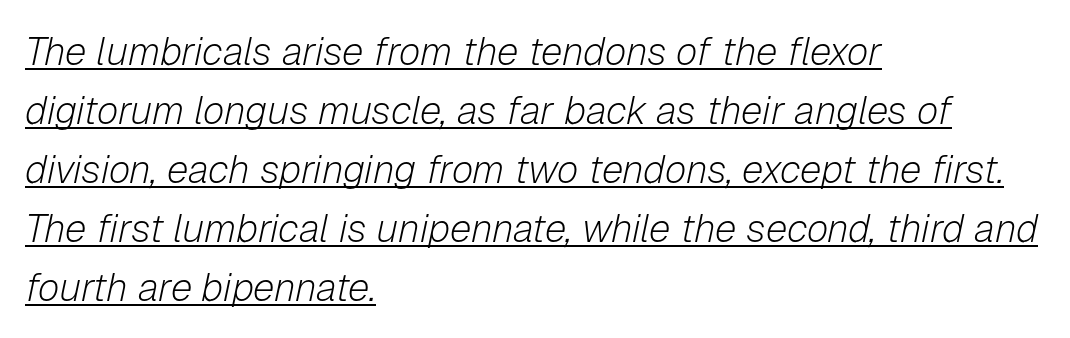
Q: Is the text bold? A: No.
Q: Is the text italic (slanted)? A: Yes, it leans right by about 12 degrees.
Q: Is the text underlined? A: Yes.
Q: How is the paragraph aligned? A: Left-aligned.
Q: Is the spacing between letters normal or unusually wide? A: Normal.
Q: Is the spacing between lines tight, normal or loose? A: Normal.
Q: Width (condensed, normal, or wide)? A: Normal.
Q: Stroke contrast? A: Low.
Q: x-height? A: Medium.
Q: Monospaced? A: No.
